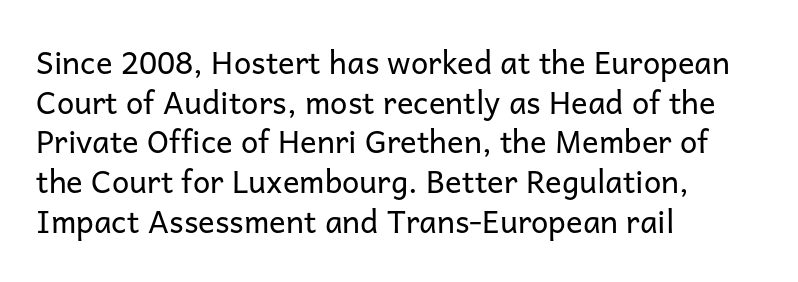
Upright lettering throughout. Compared with a typical body face, this is equally light or lighter still. This sample keeps an unexceptional amount of space between lines. The type family on display is of the sans-serif kind. Notice how the passage keeps a crisp vertical edge on the left only. These lines are rendered in a variable-pitch font.
